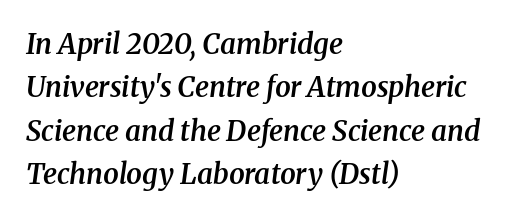
{"serif": "yes", "italic": "yes", "lean": "right", "slant_degrees": 8, "bold": "semi", "weight": "semibold", "width": "normal", "stroke_contrast": "medium", "x_height": "medium", "monospaced": "no", "underline": "no", "align": "left", "line_spacing": "normal", "line_spacing_ratio": 1.55, "letter_spacing": "normal", "letter_spacing_em": 0.0, "glyph_px": 28}
